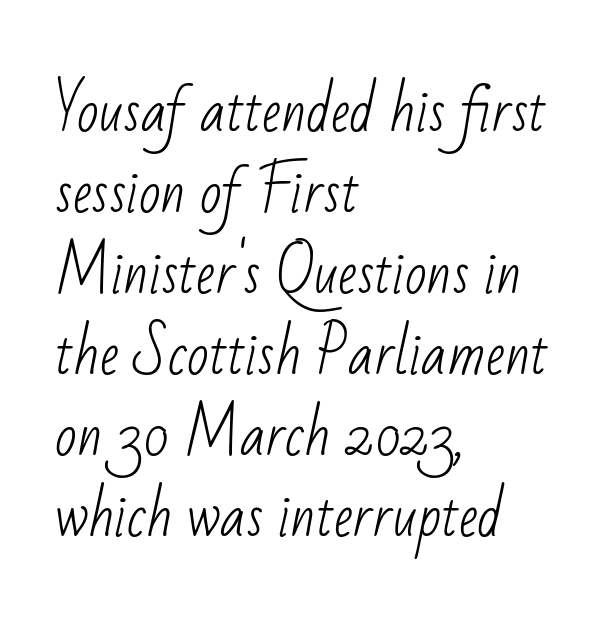
The gaps between neighbouring characters are ordinary and unremarkable. The lines in this sample share a left origin and differ only in where they stop. Each row of text sits above clean, open space. Weight: in the light-to-regular range. Leading: standard. The passage shown is typed in a proportional face where columns would drift.
